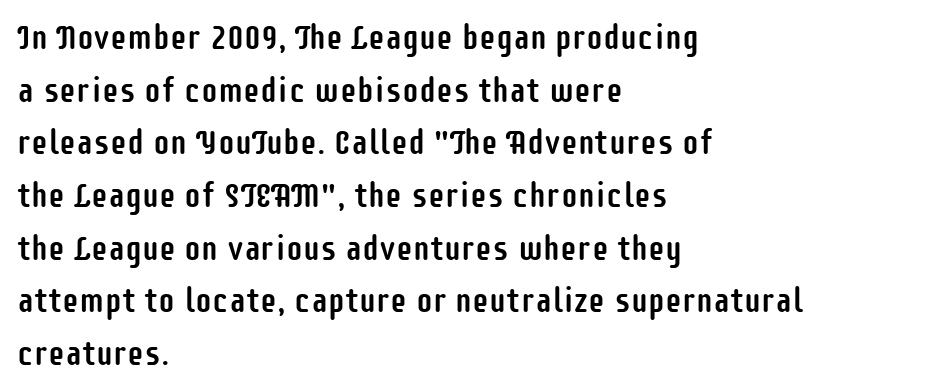
Think of a printed novel: that variable character pitch is what you see here. Nothing unusual about the tracking: characters are spaced as the font intends. How would I describe the line gaps? Plain and ordinary. The specimen reads as upright at a glance. A bare baseline throughout the passage.
